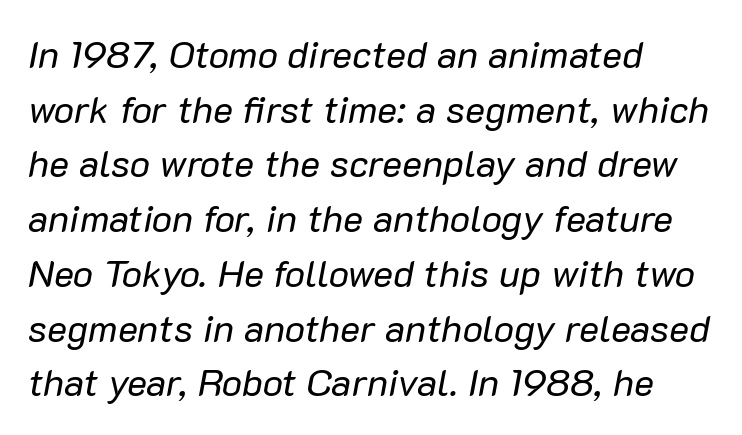
Q: Is the text bold? A: No.
Q: Is the text italic (slanted)? A: Yes, it leans right by about 10 degrees.
Q: Is the text underlined? A: No.
Q: How is the paragraph aligned? A: Left-aligned.
Q: Is the spacing between letters normal or unusually wide? A: Normal.
Q: Is the spacing between lines tight, normal or loose? A: Normal.
Q: Width (condensed, normal, or wide)? A: Normal.
Q: Stroke contrast? A: Low.
Q: x-height? A: Medium.
Q: Monospaced? A: No.
